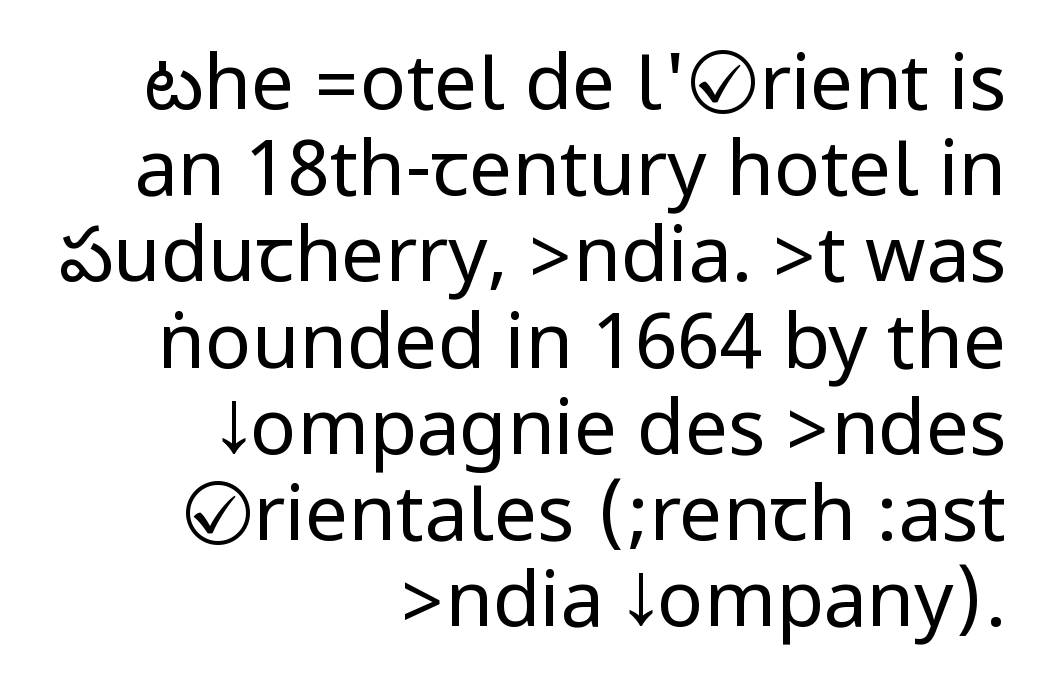
Q: Is the text bold? A: No.
Q: Is the text italic (slanted)? A: No, it is upright.
Q: Is the typeface a serif or a sans-serif typeface? A: Sans-serif.
Q: Is the text underlined? A: No.
Q: How is the paragraph aligned? A: Right-aligned.
Q: Is the spacing between letters normal or unusually wide? A: Normal.
Q: Is the spacing between lines tight, normal or loose? A: Tight.
Q: Width (condensed, normal, or wide)? A: Condensed.
Q: Stroke contrast? A: Low.
